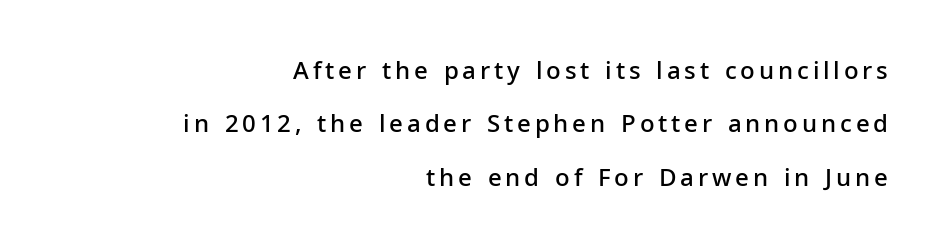
Q: Is the text bold? A: Semi-bold.
Q: Is the text italic (slanted)? A: No, it is upright.
Q: Is the text underlined? A: No.
Q: How is the paragraph aligned? A: Right-aligned.
Q: Is the spacing between lines tight, normal or loose? A: Loose.
